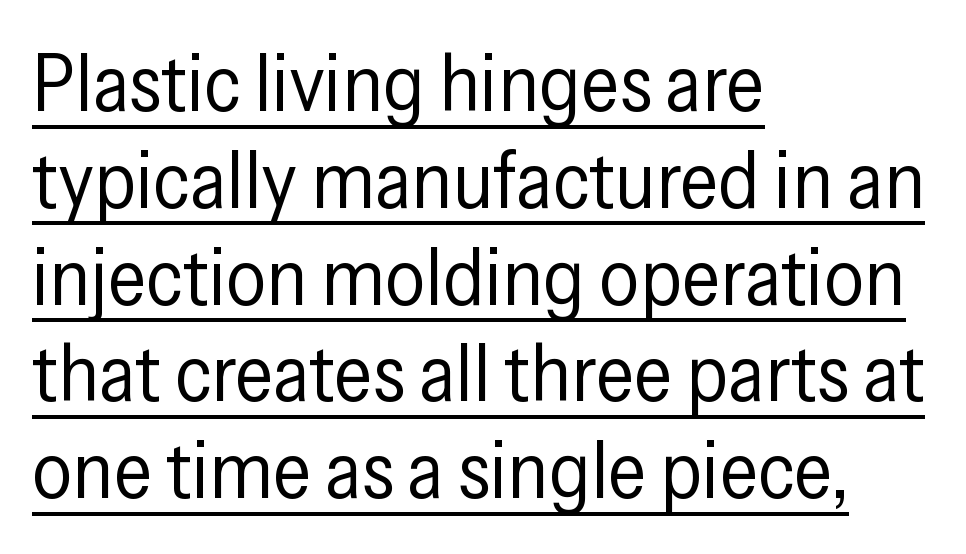
{"serif": "no", "italic": "no", "bold": "no", "weight": "regular", "width": "condensed", "stroke_contrast": "low", "x_height": "medium", "monospaced": "no", "underline": "yes", "align": "left", "line_spacing_ratio": 1.21, "letter_spacing": "normal", "letter_spacing_em": 0.0, "glyph_px": 80}
